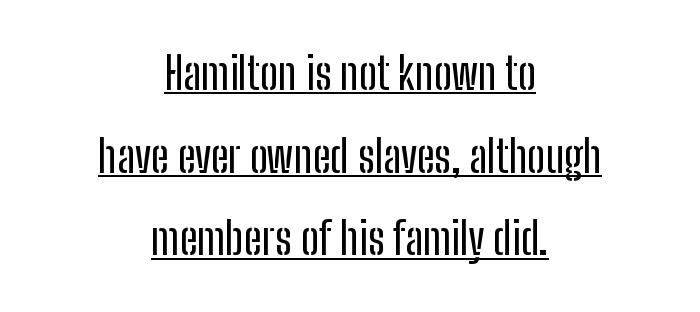
The image shows 44 px condensed sans-serif type, upright; set centered, line spacing 1.88x, normal letter spacing, underlined; low stroke contrast and a medium x-height.
